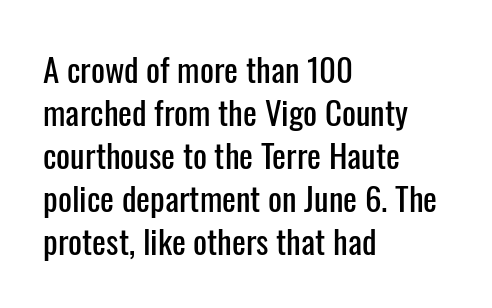
Q: Is the text italic (slanted)? A: No, it is upright.
Q: Is the typeface a serif or a sans-serif typeface? A: Sans-serif.
Q: Is the text underlined? A: No.
Q: How is the paragraph aligned? A: Left-aligned.
Q: Is the spacing between letters normal or unusually wide? A: Normal.
Q: Is the spacing between lines tight, normal or loose? A: Normal.
Q: Width (condensed, normal, or wide)? A: Condensed.
Q: Stroke contrast? A: Low.
Q: x-height? A: Medium.
Q: Monospaced? A: No.
